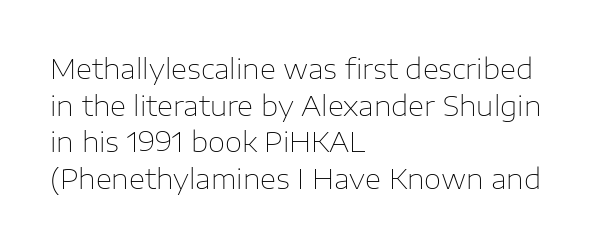
The image shows 28 px thin sans-serif type, upright; set left-aligned, normal line spacing (1.31x), normal letter spacing, not underlined; low stroke contrast and a medium x-height.
